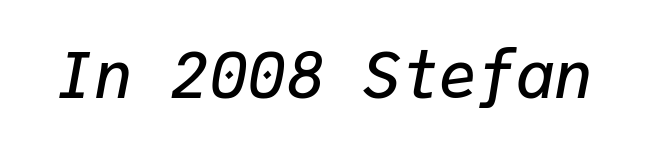
The image shows 64 px semibold type, italic (leaning right), monospaced; set normal letter spacing, not underlined; low stroke contrast and a medium x-height.
